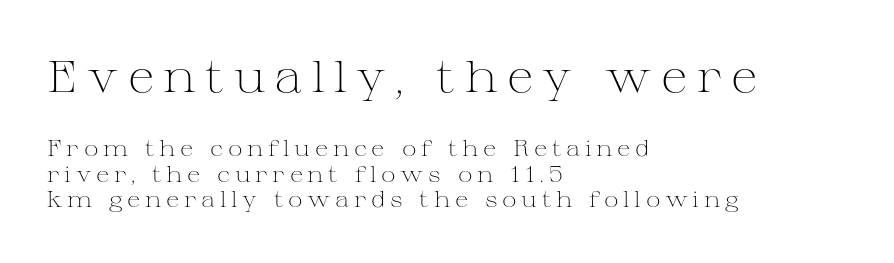
{"serif": "yes", "italic": "no", "bold": "no", "weight": "light", "width": "wide", "stroke_contrast": "medium", "x_height": "medium", "monospaced": "no", "underline": "no", "align": "left", "line_spacing_ratio": 1.16, "letter_spacing": "wide", "letter_spacing_em": 0.21, "larger_block": "first", "size_ratio": 2.0, "glyph_px": 44}
